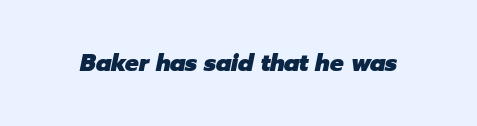
Would a proofreader flag this as italicized? Yes. The glyphs are unaccompanied by any horizontal stroke below them. Observe the ordinary spacing: letters are neighbours, not strangers. Chunky letters — that's bold for sure.
